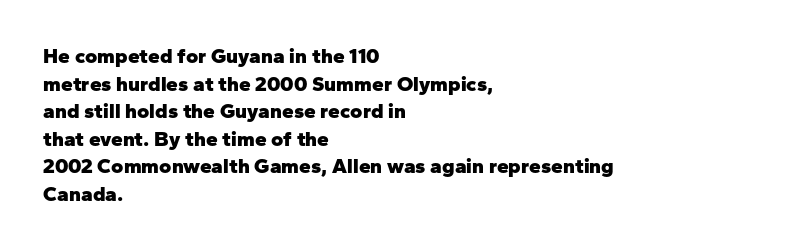
Normally led — the rows are evenly, conventionally spaced. Caption: standard tracking, unaltered. Check the space under the baseline: it is left empty. This sample is left-justified, so line endings fall wherever the words run out. These lines were composed using upright roman letters.
